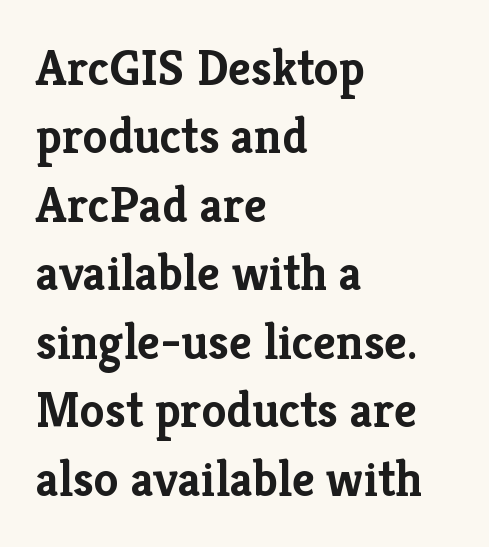
{"serif": "yes", "italic": "no", "bold": "yes", "weight": "semibold", "width": "normal", "stroke_contrast": "low", "x_height": "medium", "monospaced": "no", "underline": "no", "align": "left", "line_spacing": "normal", "line_spacing_ratio": 1.37, "letter_spacing": "normal", "letter_spacing_em": 0.0, "glyph_px": 50}
